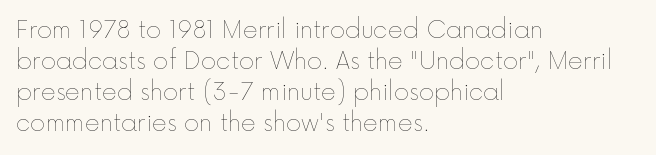
Q: Is the text bold? A: No.
Q: Is the text italic (slanted)? A: No, it is upright.
Q: Is the text underlined? A: No.
Q: How is the paragraph aligned? A: Left-aligned.
Q: Is the spacing between letters normal or unusually wide? A: Normal.
Q: Is the spacing between lines tight, normal or loose? A: Normal.
